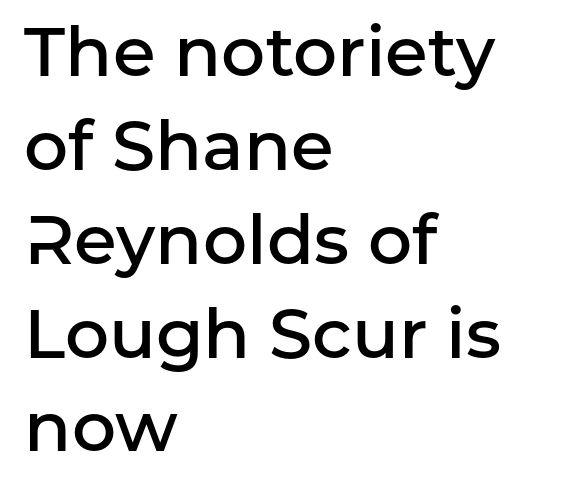
The image shows 69 px semibold sans-serif type, upright; set left-aligned, normal line spacing (1.36x), normal letter spacing, not underlined; low stroke contrast and a medium x-height.
